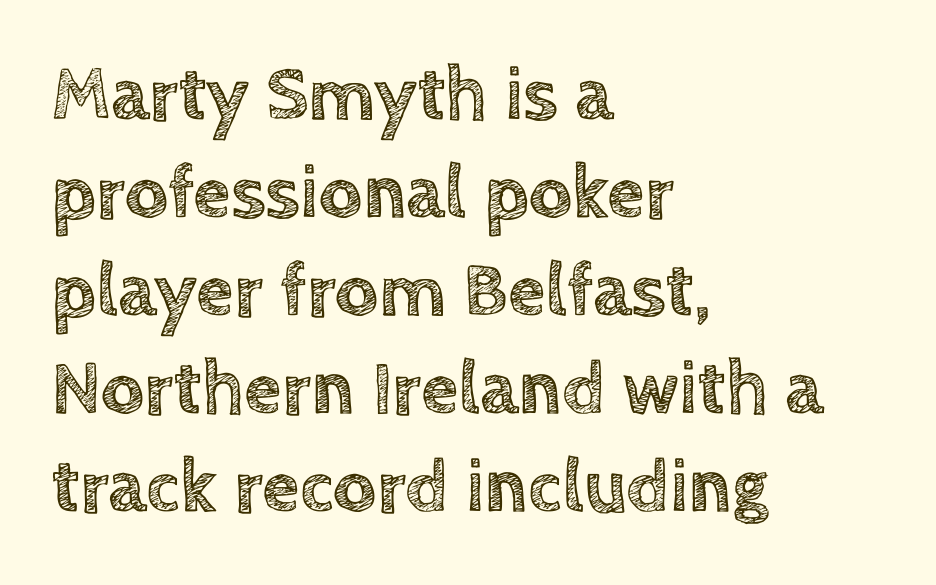
The image shows 76 px text type, upright; set left-aligned, normal line spacing (1.29x), normal letter spacing, not underlined; a large x-height.
